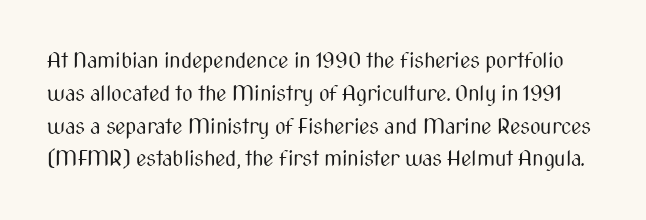
No italicization has been applied; the sample stays upright. Rows of type keep a routine distance in the vertical direction. Bare-footed words on every line. Tracking here is standard; glyphs follow each other at the usual distance. No extra ink here — the face is not bold.
